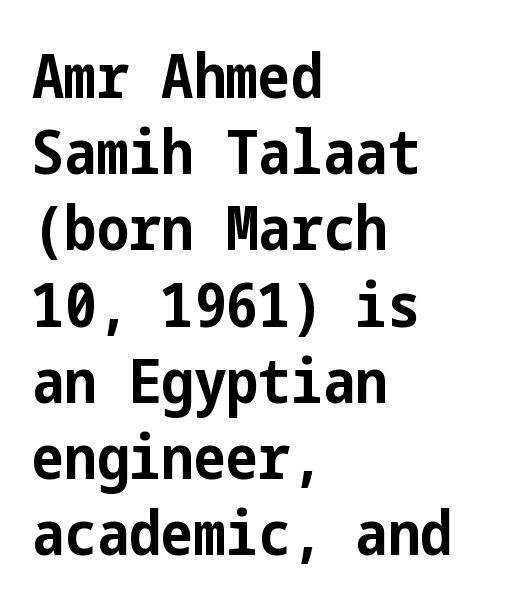
{"serif": "no", "italic": "no", "bold": "yes", "weight": "bold", "width": "condensed", "stroke_contrast": "low", "x_height": "medium", "underline": "no", "align": "left", "line_spacing": "normal", "line_spacing_ratio": 1.25, "letter_spacing": "normal", "letter_spacing_em": 0.0, "glyph_px": 61}
